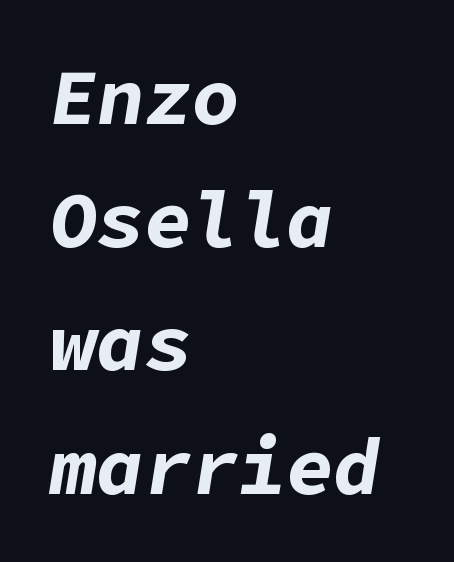
The image shows 79 px bold type, italic (leaning right); set left-aligned, normal line spacing (1.56x), normal letter spacing, not underlined; low stroke contrast and a medium x-height.
